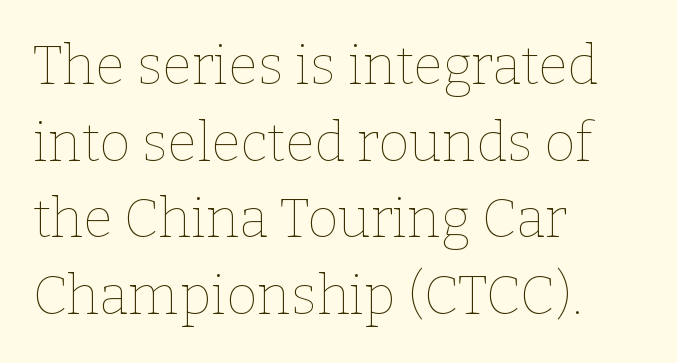
The image shows 54 px thin type, upright; set left-aligned, normal line spacing (1.42x), normal letter spacing, not underlined; low stroke contrast and a medium x-height.
